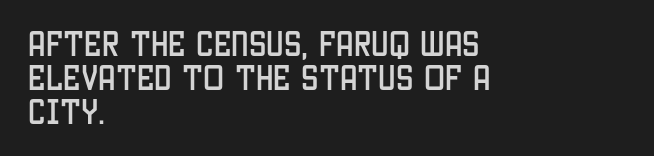
The image shows 28 px condensed sans-serif type, upright; set left-aligned, line spacing 1.21x, normal letter spacing, not underlined; low stroke contrast and a large x-height.
